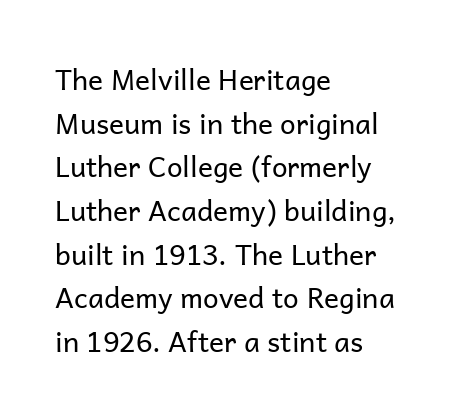
The horizontal fit of the characters is conventional and even. Is the block centered? No — it sits flush against the left margin. Do the letters lean? They stand straight. Honestly, the row spacing looks completely unremarkable. Just letters on the line, the space beneath them empty. These glyphs show unthickened strokes, regular width or finer.
